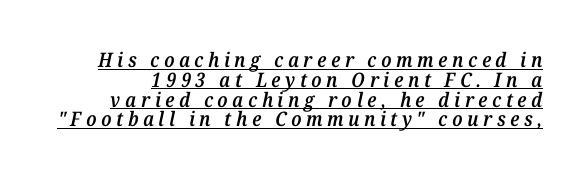
The image shows 20 px text type, italic (leaning right); set tight line spacing (0.99x), unusually wide letter spacing (+0.23 em), underlined.
